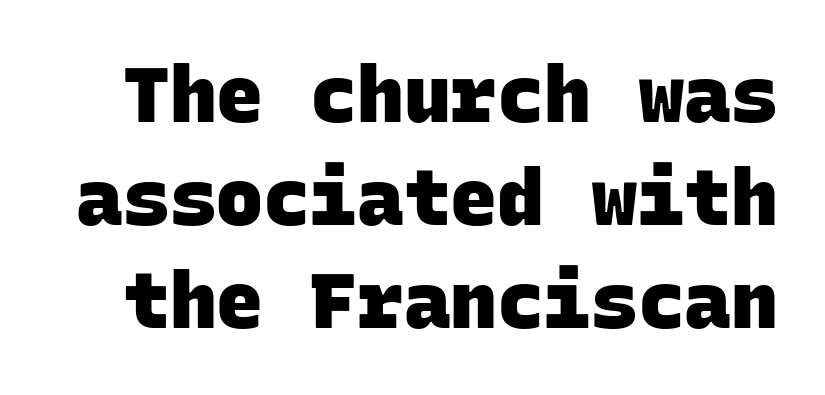
Q: Is the text bold? A: Yes.
Q: Is the typeface a serif or a sans-serif typeface? A: Sans-serif.
Q: Is the text underlined? A: No.
Q: Is the spacing between letters normal or unusually wide? A: Normal.
Q: Is the spacing between lines tight, normal or loose? A: Normal.
Q: Width (condensed, normal, or wide)? A: Normal.
Q: Stroke contrast? A: Low.
Q: x-height? A: Large.
Q: Monospaced? A: Yes.
